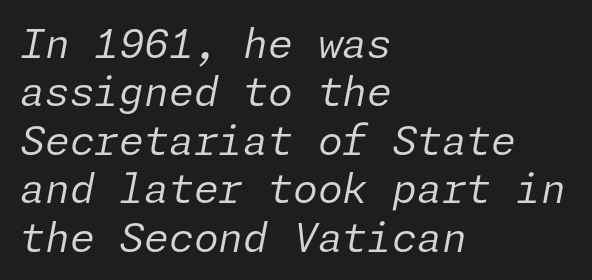
The image shows 40 px regular-weight type, italic (leaning right); set left-aligned, line spacing 1.21x, normal letter spacing, not underlined; low stroke contrast and a medium x-height.
